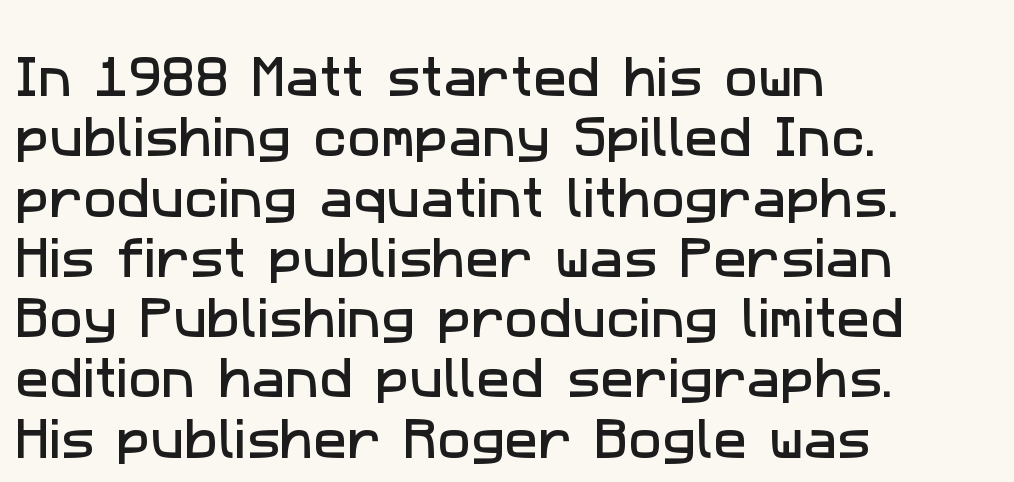
Glance below the letters and you will spot only blank space. Visually the block forms a straight wall on the left and a jagged coastline on the right. Baseline-to-baseline distance is the conventional proportion of letter height. Do the characters align in a grid? No, the font is proportional. Look at the tracking — it's just the regular setting, nothing added.
